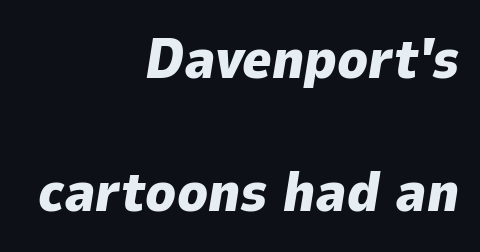
The image shows 56 px heavy type, italic (leaning right); set right-aligned, loose line spacing (2.37x), normal letter spacing, not underlined; low stroke contrast and a medium x-height.
